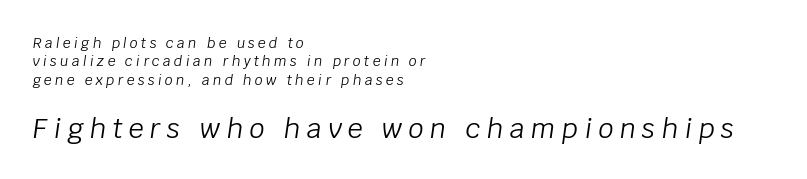
{"italic": "yes", "lean": "right", "slant_degrees": 8, "bold": "no", "underline": "no", "align": "left", "line_spacing": "normal", "line_spacing_ratio": 1.31, "letter_spacing": "wide", "letter_spacing_em": 0.23, "larger_block": "second", "size_ratio": 1.93, "glyph_px": 27}
